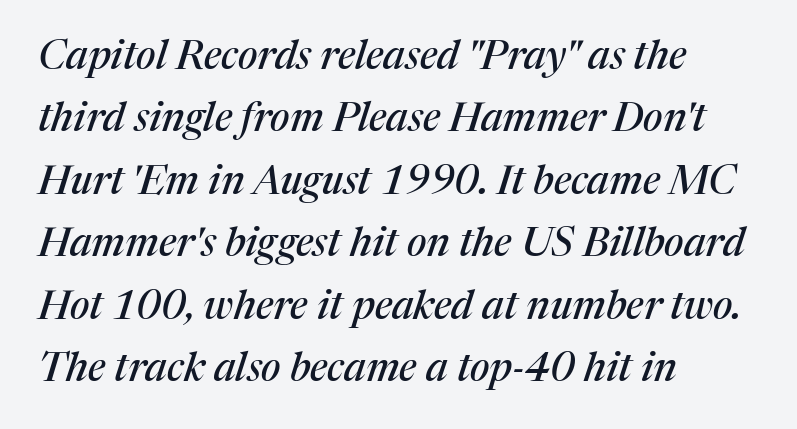
Q: Is the text italic (slanted)? A: Yes, it leans right by about 17 degrees.
Q: Is the typeface a serif or a sans-serif typeface? A: Serif.
Q: Is the text underlined? A: No.
Q: How is the paragraph aligned? A: Left-aligned.
Q: Is the spacing between letters normal or unusually wide? A: Normal.
Q: Is the spacing between lines tight, normal or loose? A: Normal.
Q: Width (condensed, normal, or wide)? A: Normal.
Q: Stroke contrast? A: Medium.
Q: x-height? A: Medium.
Q: Monospaced? A: No.
